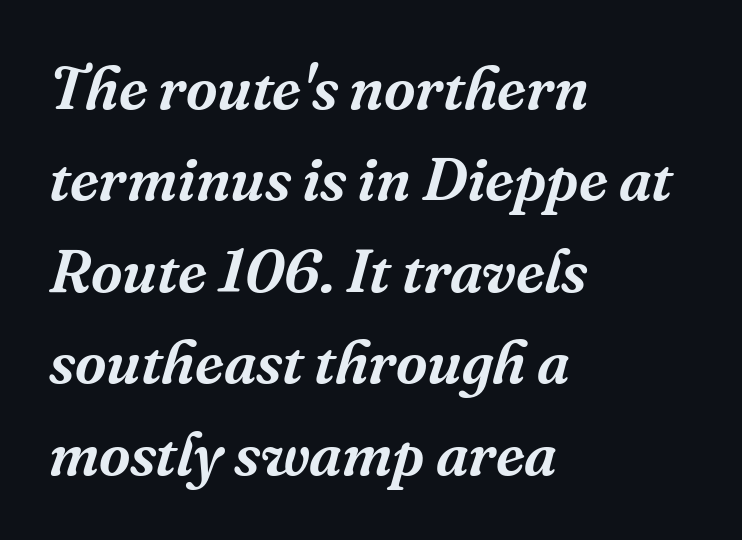
The image shows 61 px serif type, italic (leaning right); set left-aligned, normal line spacing (1.5x), normal letter spacing, not underlined; medium stroke contrast and a medium x-height.
